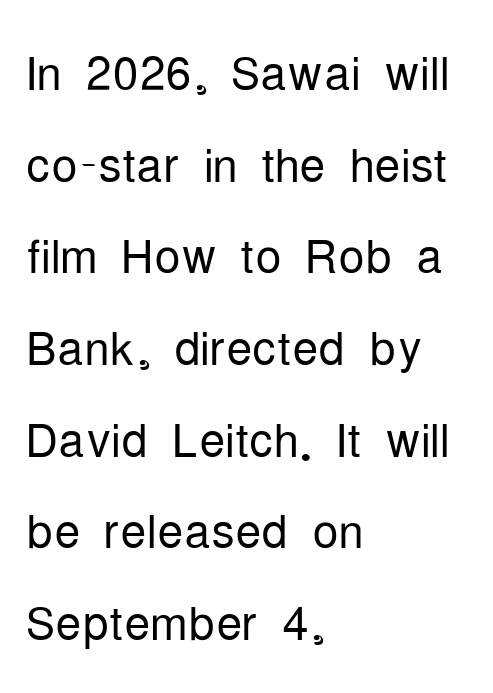
{"serif": "no", "italic": "no", "bold": "no", "weight": "light", "width": "condensed", "stroke_contrast": "low", "x_height": "medium", "monospaced": "no", "underline": "no", "align": "left", "line_spacing": "normal", "line_spacing_ratio": 1.41, "letter_spacing": "normal", "letter_spacing_em": 0.0, "glyph_px": 65}
